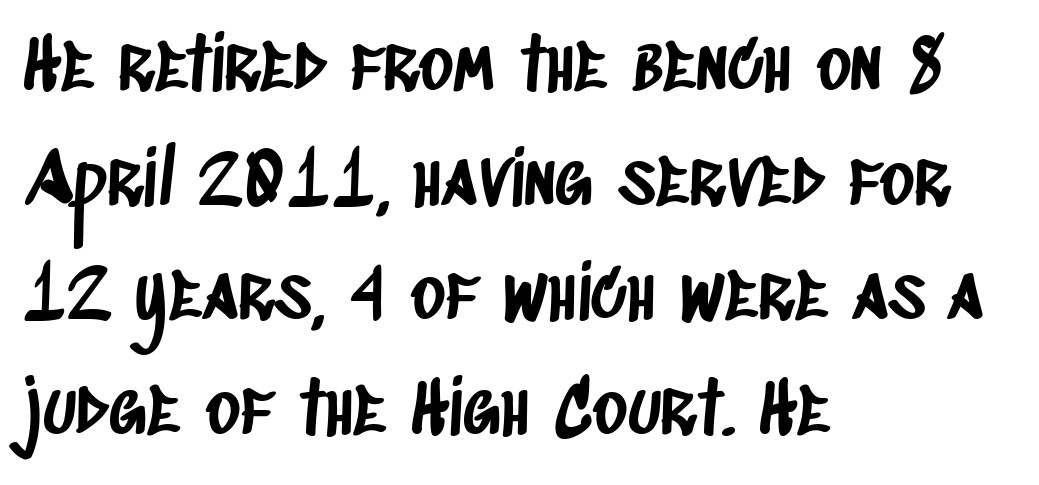
Between one letter and the next there's only the usual sliver of space. These lines stack with their left ends in a neat column. Check under the words: just untouched page. Check where the strokes stop: nothing finishes them off — pure sans. Character widths vary here, with narrow letters taking less room than wide ones. Baseline-to-baseline distance is the conventional proportion of letter height.
